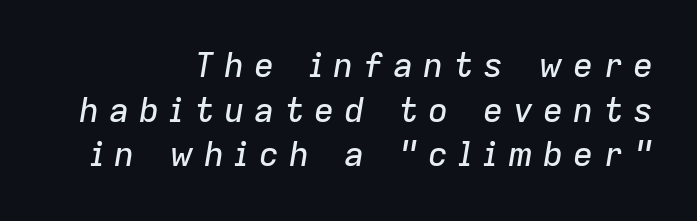
The image shows 34 px text type, italic (leaning right); set right-aligned, normal line spacing (1.31x), unusually wide letter spacing (+0.28 em), not underlined; low stroke contrast and a medium x-height.
